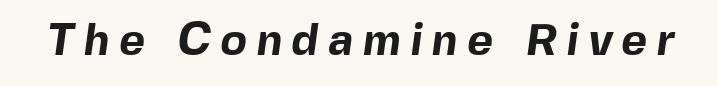
Q: Is the text bold? A: Yes.
Q: Is the typeface a serif or a sans-serif typeface? A: Sans-serif.
Q: Is the text underlined? A: No.
Q: Is the spacing between letters normal or unusually wide? A: Unusually wide.
Q: Width (condensed, normal, or wide)? A: Normal.
Q: x-height? A: Medium.
Q: Monospaced? A: No.
